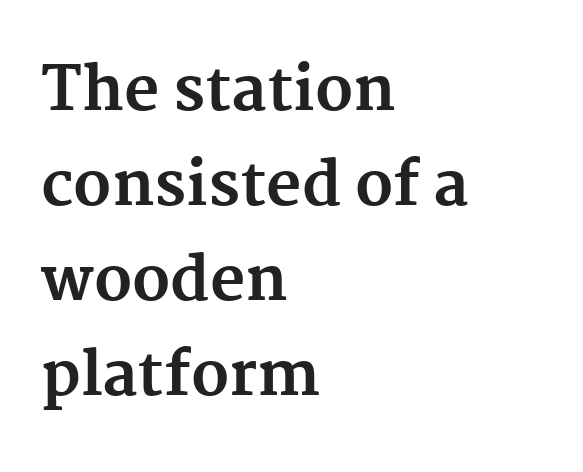
{"serif": "yes", "italic": "no", "bold": "yes", "weight": "bold", "width": "normal", "stroke_contrast": "medium", "x_height": "medium", "monospaced": "no", "underline": "no", "align": "left", "line_spacing": "normal", "line_spacing_ratio": 1.56, "letter_spacing": "normal", "letter_spacing_em": 0.0, "glyph_px": 61}
